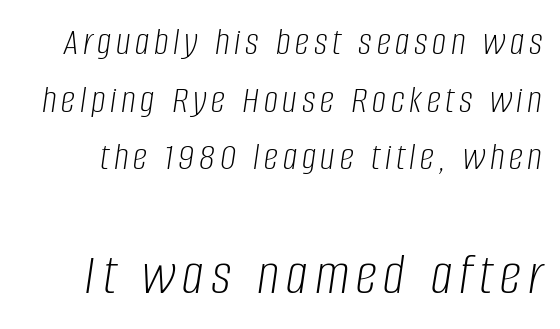
This block has exactly the height ordinary leading produces. Has an underline been added? It has not. The font's italic variant was chosen for this text. Compared with a typical body face, this is equally light or lighter still. The letters advance in unequal steps, a hallmark of proportional type.
